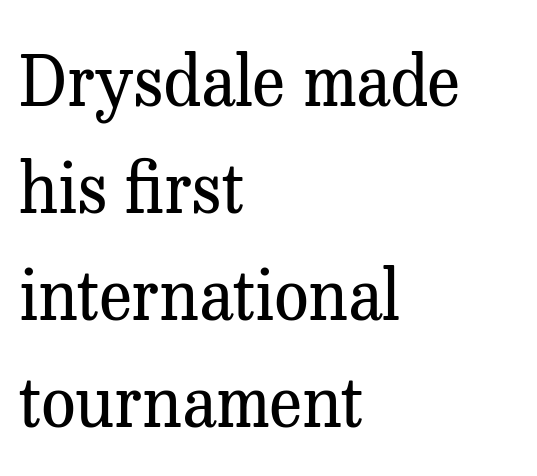
In CSS terms this would be text-align: left. The passage shown has conventional tracking throughout. Serifs: yes, visible at the terminals of the letterforms. The weight tops out at a normal text grade. These lines are rendered in a variable-pitch font. Vertical strokes here are truly vertical.
